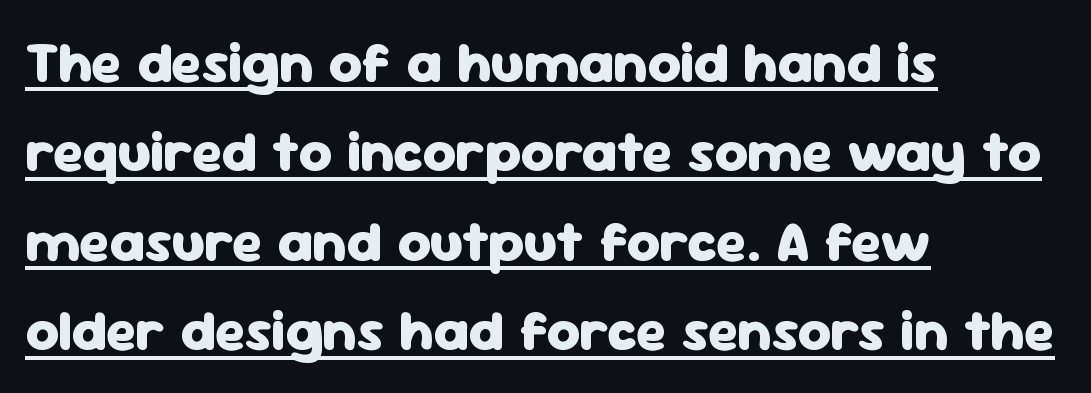
Q: Is the text bold? A: Yes.
Q: Is the text italic (slanted)? A: No, it is upright.
Q: Is the typeface a serif or a sans-serif typeface? A: Sans-serif.
Q: Is the text underlined? A: Yes.
Q: How is the paragraph aligned? A: Left-aligned.
Q: Is the spacing between letters normal or unusually wide? A: Normal.
Q: Is the spacing between lines tight, normal or loose? A: Normal.
Q: Width (condensed, normal, or wide)? A: Normal.
Q: Stroke contrast? A: Low.
Q: x-height? A: Medium.
Q: Monospaced? A: No.
